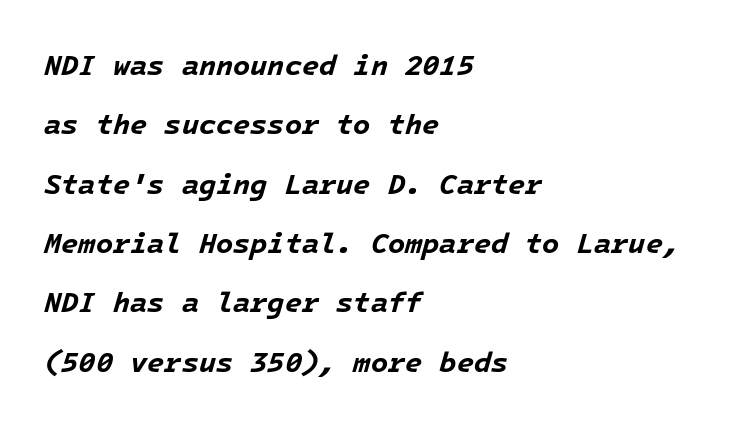
The image shows 28 px bold type, italic (leaning right); set left-aligned, loose line spacing (2.12x), normal letter spacing, not underlined; low stroke contrast and a medium x-height.
